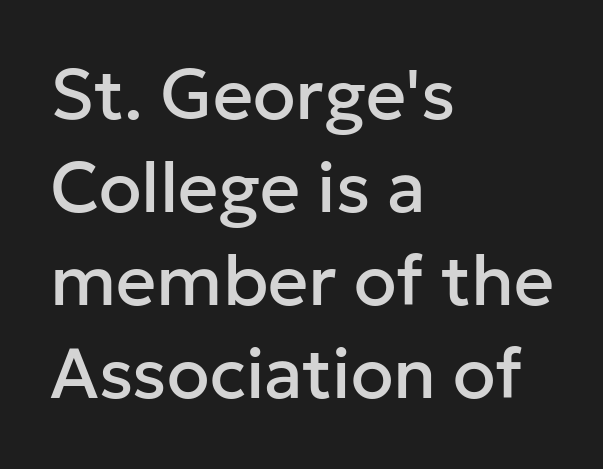
There is no visible air inserted between adjacent glyphs. Notice how the stems are strictly vertical — no italics here. A classic flush-left, rag-right setting is used for this passage. Compared with typical paragraphs, the rows here are spaced about the same. Spacing verdict: proportional, widths tailored to each character.
